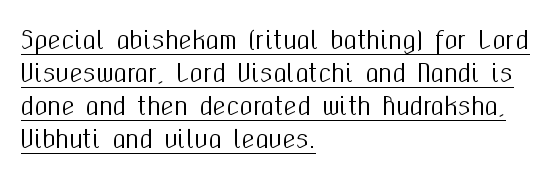
{"italic": "no", "underline": "yes", "align": "left", "line_spacing": "normal", "line_spacing_ratio": 1.38, "letter_spacing": "normal", "letter_spacing_em": 0.0, "glyph_px": 24}
